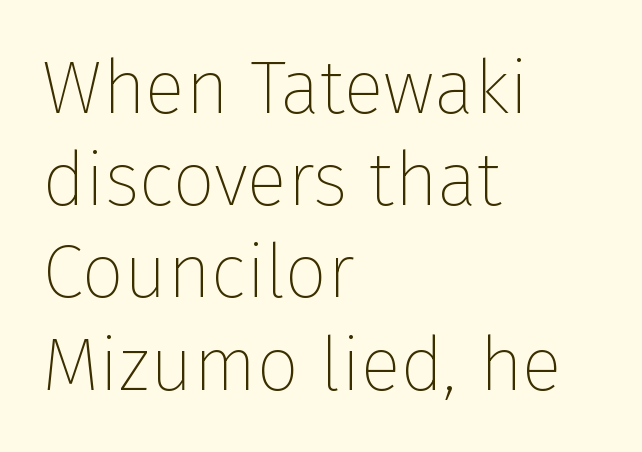
Q: Is the text bold? A: No.
Q: Is the text italic (slanted)? A: No, it is upright.
Q: Is the typeface a serif or a sans-serif typeface? A: Sans-serif.
Q: Is the text underlined? A: No.
Q: How is the paragraph aligned? A: Left-aligned.
Q: Is the spacing between letters normal or unusually wide? A: Normal.
Q: Width (condensed, normal, or wide)? A: Normal.
Q: Stroke contrast? A: Low.
Q: x-height? A: Medium.
Q: Monospaced? A: No.
